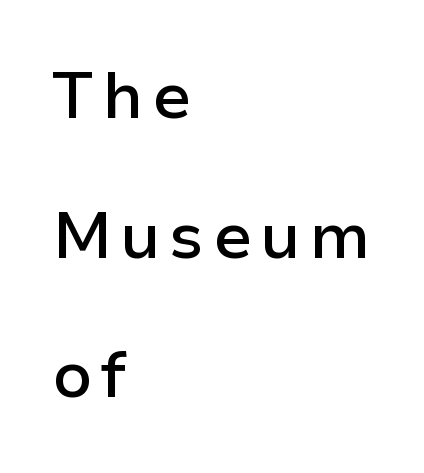
How would I describe the line gaps? Wide and relaxed. Emphasis by weight is partial: semibold. Letterform terminals end flat and unadorned throughout the passage. Think of a printed novel: that variable character pitch is what you see here.
